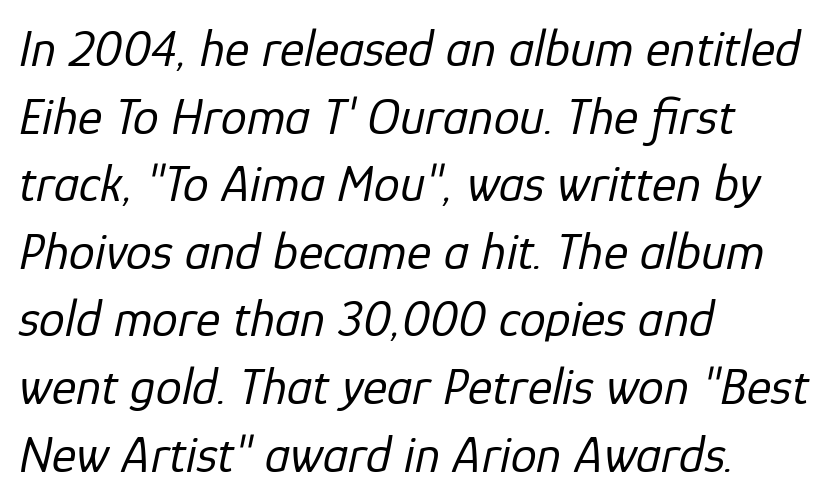
{"italic": "yes", "lean": "right", "slant_degrees": 12, "bold": "no", "weight": "regular", "width": "normal", "stroke_contrast": "low", "x_height": "medium", "monospaced": "no", "underline": "no", "align": "left", "line_spacing": "normal", "line_spacing_ratio": 1.3, "letter_spacing": "normal", "letter_spacing_em": 0.0, "glyph_px": 52}
